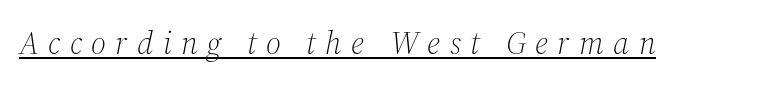
Q: Is the text bold? A: No.
Q: Is the text italic (slanted)? A: Yes, it leans right by about 12 degrees.
Q: Is the typeface a serif or a sans-serif typeface? A: Serif.
Q: Is the text underlined? A: Yes.
Q: Is the spacing between letters normal or unusually wide? A: Unusually wide.
Q: Width (condensed, normal, or wide)? A: Normal.
Q: Stroke contrast? A: Medium.
Q: x-height? A: Medium.
Q: Monospaced? A: No.
